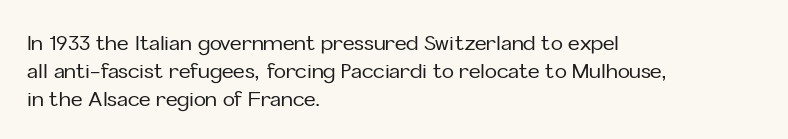
{"italic": "no", "underline": "no", "align": "left", "line_spacing": "normal", "line_spacing_ratio": 1.39, "letter_spacing": "normal", "letter_spacing_em": 0.0, "glyph_px": 20}
